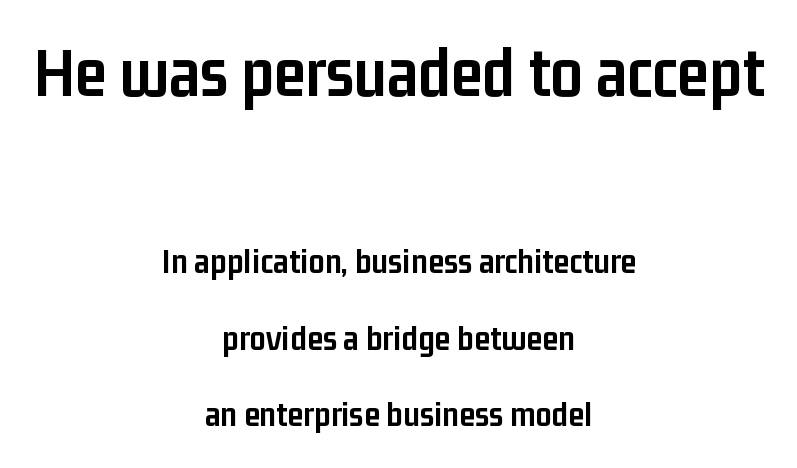
{"serif": "no", "italic": "no", "bold": "yes", "weight": "semibold", "width": "condensed", "stroke_contrast": "low", "x_height": "medium", "monospaced": "no", "underline": "no", "align": "center", "line_spacing": "loose", "line_spacing_ratio": 2.13, "letter_spacing": "normal", "letter_spacing_em": 0.0, "larger_block": "first", "size_ratio": 1.97, "glyph_px": 71}
